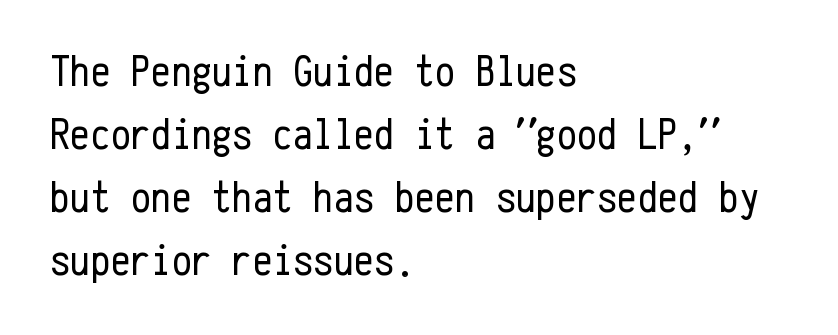
{"serif": "no", "italic": "no", "bold": "no", "weight": "regular", "width": "condensed", "stroke_contrast": "low", "x_height": "medium", "monospaced": "yes", "underline": "no", "align": "left", "line_spacing": "normal", "line_spacing_ratio": 1.4, "letter_spacing": "normal", "letter_spacing_em": 0.0, "glyph_px": 45}
